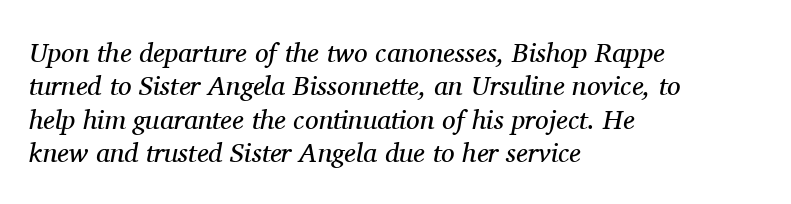
{"italic": "yes", "lean": "right", "slant_degrees": 11, "bold": "no", "underline": "no", "align": "left", "line_spacing_ratio": 1.24, "letter_spacing": "normal", "letter_spacing_em": 0.0, "glyph_px": 27}
